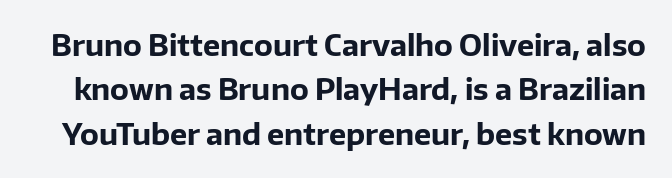
The image shows 29 px bold sans-serif type, upright; set normal line spacing (1.53x), normal letter spacing, not underlined; low stroke contrast and a medium x-height.
